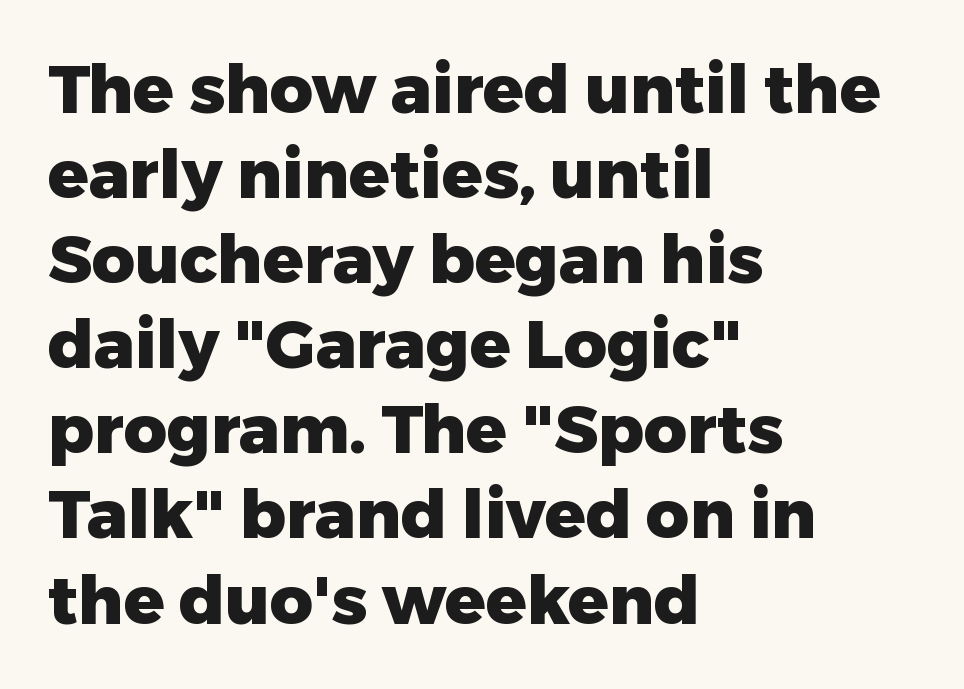
The image shows 67 px heavy sans-serif type, upright; set left-aligned, normal line spacing (1.27x), normal letter spacing, not underlined; low stroke contrast and a medium x-height.
